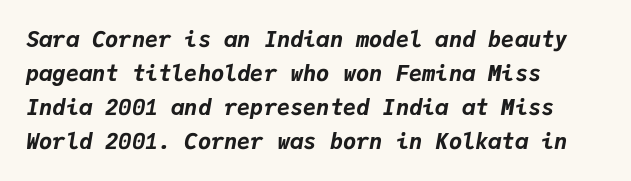
{"italic": "yes", "lean": "right", "slant_degrees": 9, "bold": "yes", "underline": "no", "align": "left", "line_spacing": "normal", "line_spacing_ratio": 1.54, "letter_spacing": "normal", "letter_spacing_em": 0.0, "glyph_px": 22}
